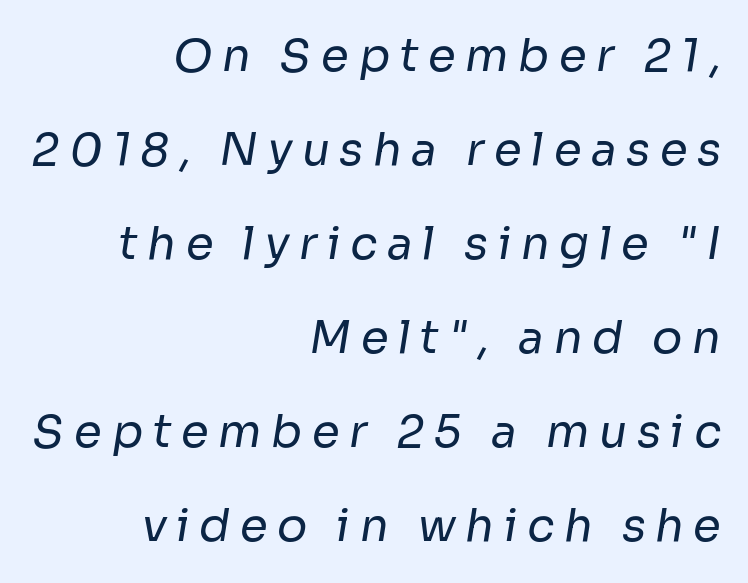
No chunkiness to these letters — they're not bold. Proportional: the letters do not fall into vertical columns. The setting favours the right margin, as signatures and pull-quotes sometimes do. Descenders are the only things crossing below the line. What stands out about the letter spacing? Its width — letters are far apart.
